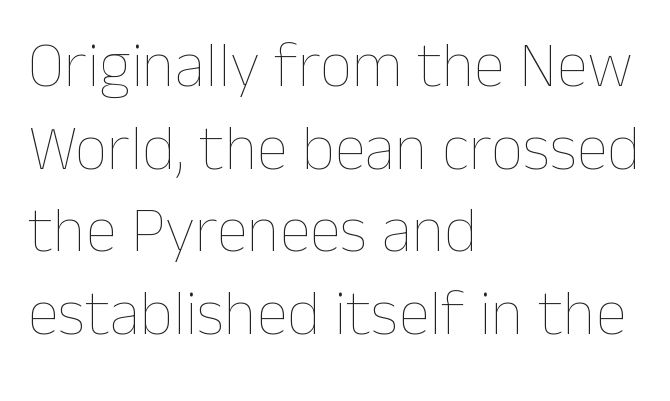
The string is rendered with underlining switched off. If you measured baseline to baseline, you'd find a middling distance. Does the copy run flush right? No — it runs flush left. Think standard paragraph weight, or any step lighter than that. Note the varied advance widths — an 'i' is clearly narrower than an 'm'. Quick note: not italic, upright.
